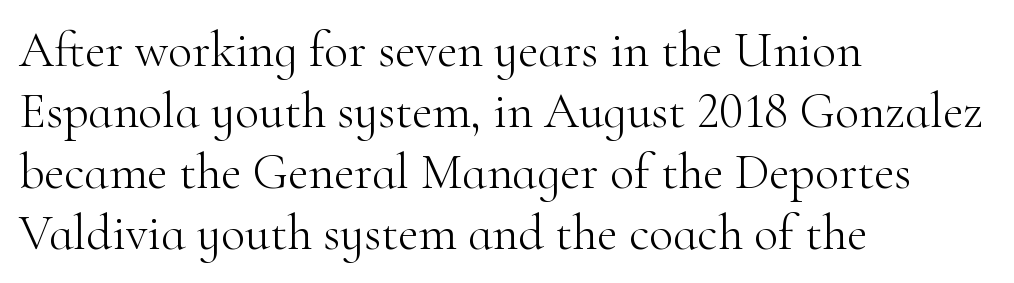
{"serif": "yes", "italic": "no", "bold": "no", "weight": "light", "width": "normal", "stroke_contrast": "high", "x_height": "small", "monospaced": "no", "underline": "no", "align": "left", "line_spacing_ratio": 1.22, "letter_spacing": "normal", "letter_spacing_em": 0.0, "glyph_px": 50}
